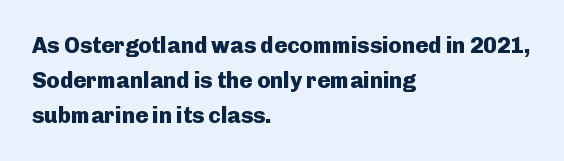
One-word summary of the alignment: left. Characters remain perfectly vertical along every line. Words float on clear page, feet unadorned. Look at the tracking — it's just the regular setting, nothing added.
